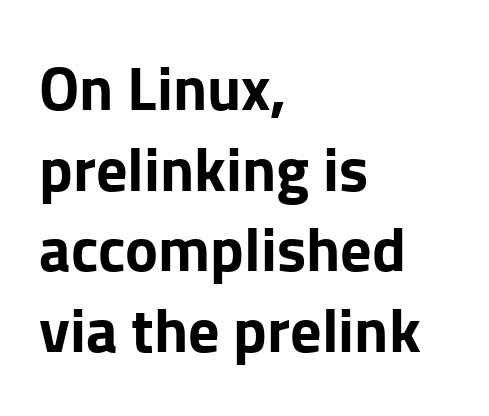
The image shows 62 px bold sans-serif type, upright; set left-aligned, normal line spacing (1.3x), normal letter spacing, not underlined; low stroke contrast and a medium x-height.
